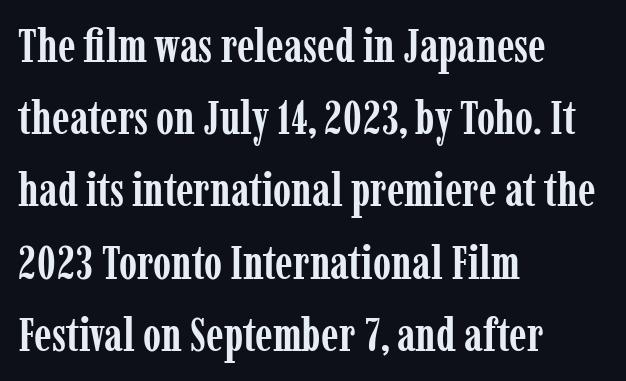
Lines of text with bare space underneath. A typesetter would call this zero additional tracking. Each new line begins a customary step beneath the previous one. Proportional: the letters do not fall into vertical columns.
